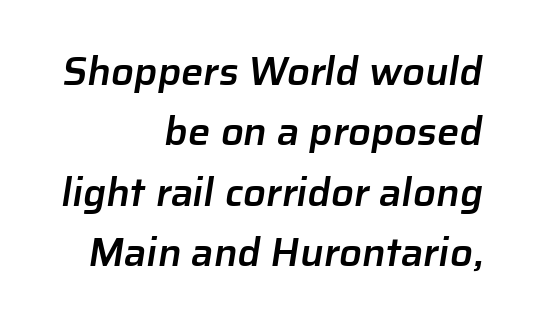
Observe the absence of serifs on each vertical stroke in this sample. A student would call this right alignment; a typographer would say flush right, rag left. Character widths vary here, with narrow letters taking less room than wide ones. Each row of text sits above clean, open space. What stands out about the letter spacing? Nothing — it is the standard amount.
